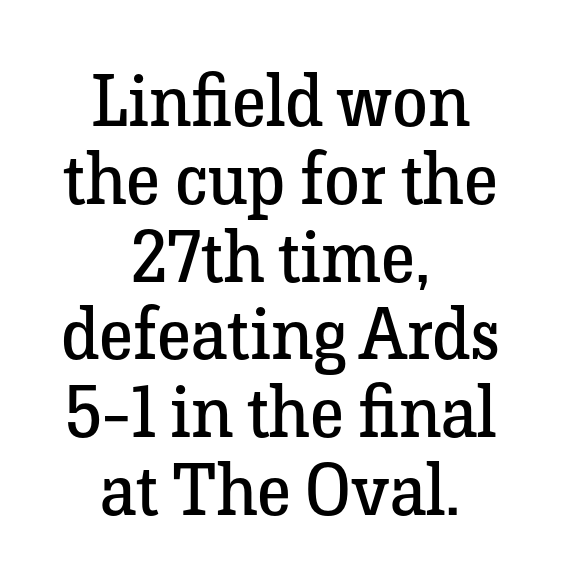
The image shows 72 px regular-weight serif type, upright; set centered, tight line spacing (1.08x), normal letter spacing, not underlined; low stroke contrast and a medium x-height.
